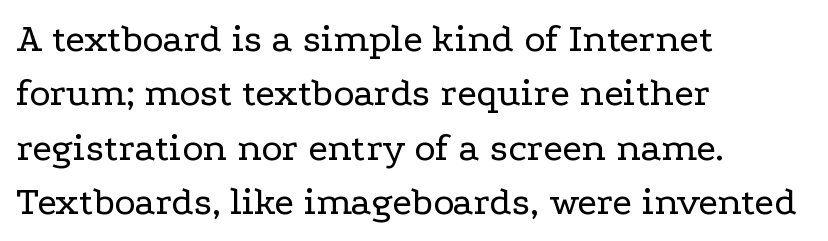
Q: Is the text bold? A: No.
Q: Is the text italic (slanted)? A: No, it is upright.
Q: Is the typeface a serif or a sans-serif typeface? A: Serif.
Q: Is the text underlined? A: No.
Q: How is the paragraph aligned? A: Left-aligned.
Q: Is the spacing between letters normal or unusually wide? A: Normal.
Q: Is the spacing between lines tight, normal or loose? A: Normal.
Q: Width (condensed, normal, or wide)? A: Wide.
Q: Stroke contrast? A: Low.
Q: x-height? A: Medium.
Q: Monospaced? A: No.
